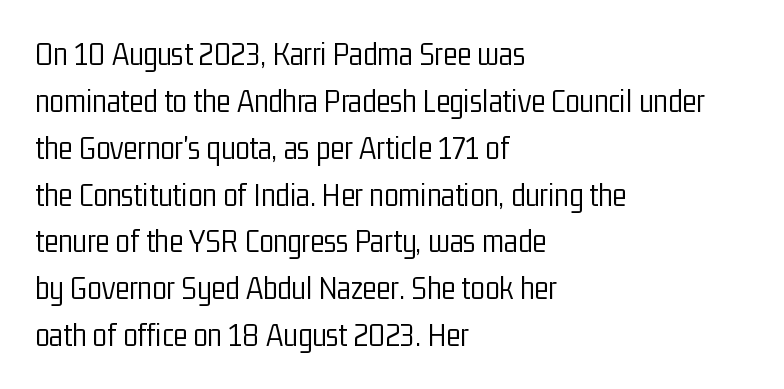
{"serif": "no", "italic": "no", "bold": "no", "weight": "light", "width": "condensed", "stroke_contrast": "low", "x_height": "medium", "monospaced": "no", "underline": "no", "align": "left", "line_spacing": "normal", "line_spacing_ratio": 1.42, "letter_spacing": "normal", "letter_spacing_em": 0.0, "glyph_px": 33}
